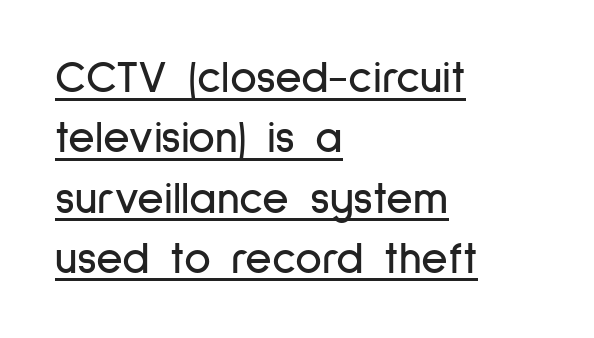
Q: Is the text italic (slanted)? A: No, it is upright.
Q: Is the typeface a serif or a sans-serif typeface? A: Sans-serif.
Q: Is the text underlined? A: Yes.
Q: How is the paragraph aligned? A: Left-aligned.
Q: Is the spacing between letters normal or unusually wide? A: Normal.
Q: Is the spacing between lines tight, normal or loose? A: Normal.
Q: Width (condensed, normal, or wide)? A: Condensed.
Q: Stroke contrast? A: Low.
Q: x-height? A: Medium.
Q: Monospaced? A: No.
